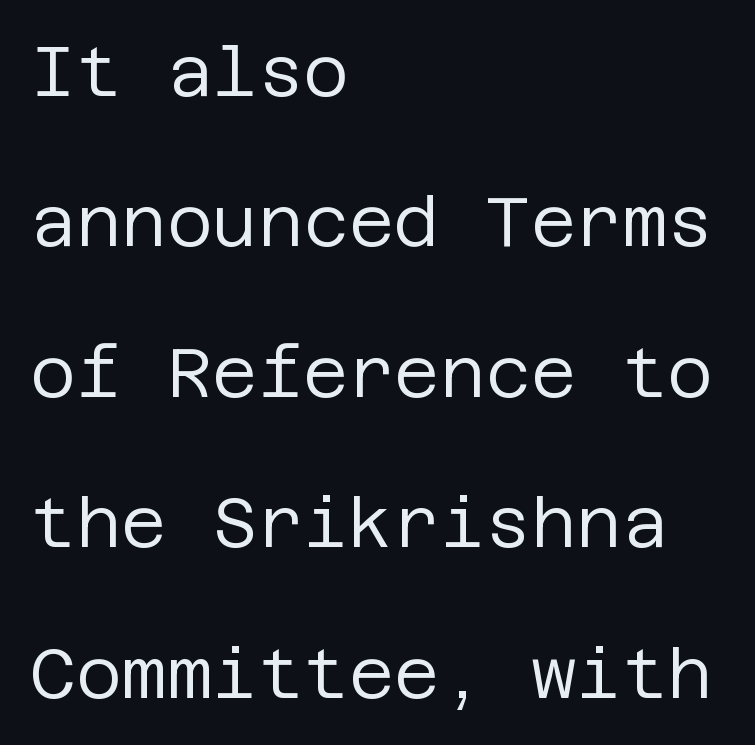
Q: Is the text bold? A: No.
Q: Is the text italic (slanted)? A: No, it is upright.
Q: Is the typeface a serif or a sans-serif typeface? A: Sans-serif.
Q: Is the text underlined? A: No.
Q: How is the paragraph aligned? A: Left-aligned.
Q: Is the spacing between letters normal or unusually wide? A: Normal.
Q: Is the spacing between lines tight, normal or loose? A: Loose.
Q: Width (condensed, normal, or wide)? A: Normal.
Q: Stroke contrast? A: Low.
Q: x-height? A: Large.
